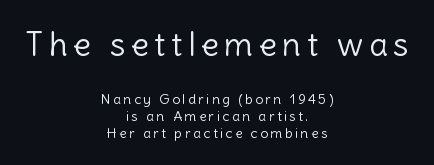
{"serif": "no", "italic": "no", "bold": "no", "weight": "light", "width": "normal", "x_height": "medium", "monospaced": "no", "underline": "no", "align": "center", "line_spacing_ratio": 1.22, "larger_block": "first", "size_ratio": 2.36, "glyph_px": 33}
